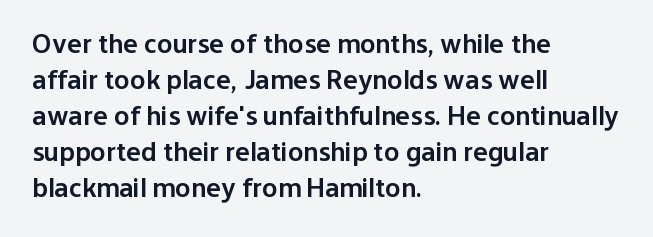
{"serif": "no", "italic": "no", "bold": "semi", "weight": "semibold", "width": "normal", "stroke_contrast": "low", "x_height": "medium", "monospaced": "no", "underline": "no", "align": "left", "line_spacing": "normal", "line_spacing_ratio": 1.29, "letter_spacing": "normal", "letter_spacing_em": 0.0, "glyph_px": 28}
